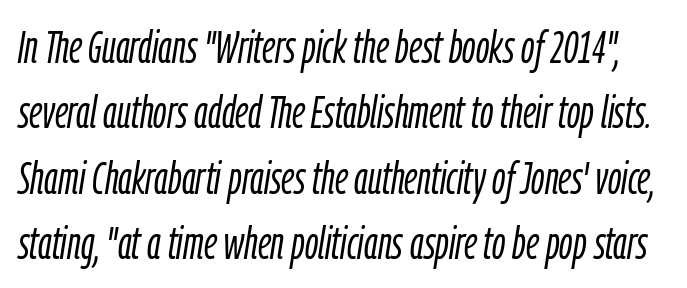
Looking at the ascenders, they clearly lean. The string is rendered with underlining switched off. Here the designer chose a conventional face with non-uniform glyph widths. These lines keep a tight, regular rhythm from letter to letter. How would I describe the line gaps? Plain and ordinary. Stem width sits at or under what a default text font uses.
